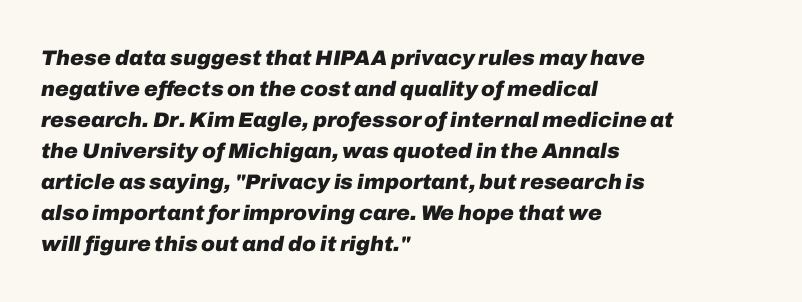
The image shows 21 px bold type, italic (leaning right); set left-aligned, normal line spacing (1.48x), normal letter spacing, not underlined.
